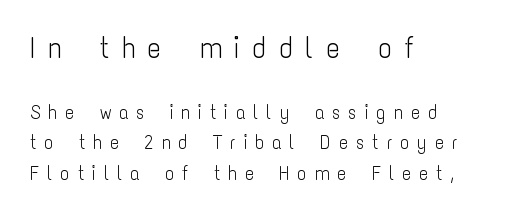
Q: Is the text bold? A: No.
Q: Is the text italic (slanted)? A: No, it is upright.
Q: Is the typeface a serif or a sans-serif typeface? A: Sans-serif.
Q: Is the text underlined? A: No.
Q: How is the paragraph aligned? A: Left-aligned.
Q: Is the spacing between letters normal or unusually wide? A: Unusually wide.
Q: Is the spacing between lines tight, normal or loose? A: Normal.
Q: Which block of text is set in a larger size, the first (top) or the second (bottom)? A: The first (top) one.
Q: Width (condensed, normal, or wide)? A: Condensed.
Q: Stroke contrast? A: Low.
Q: x-height? A: Medium.
Q: Monospaced? A: No.
